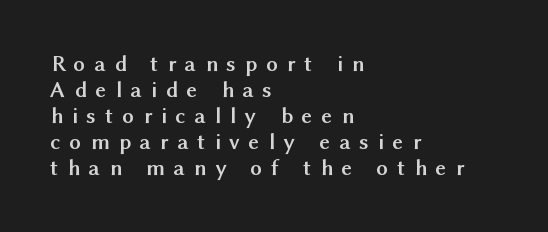
{"italic": "no", "bold": "yes", "underline": "no", "align": "left", "line_spacing": "tight", "line_spacing_ratio": 1.13, "letter_spacing": "wide", "letter_spacing_em": 0.4, "glyph_px": 23}
